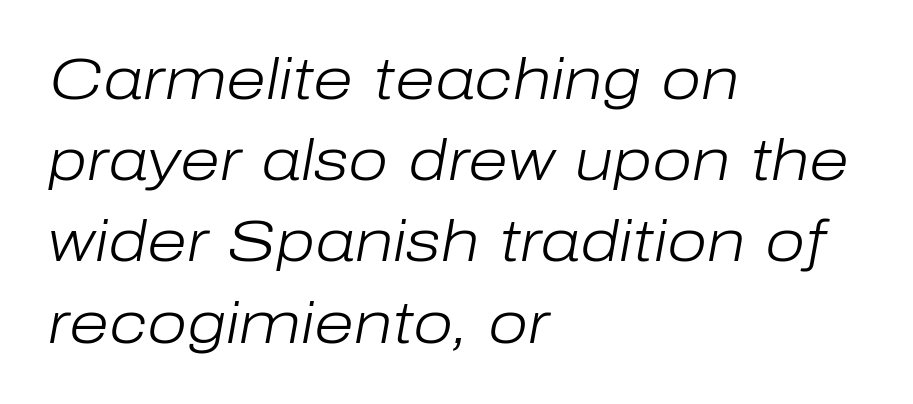
The image shows 58 px light type, italic (leaning right); set left-aligned, normal line spacing (1.4x), normal letter spacing, not underlined; low stroke contrast and a medium x-height.
